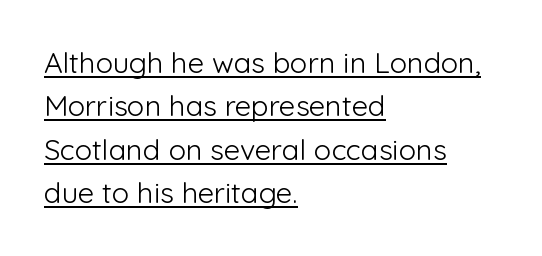
Q: Is the text bold? A: No.
Q: Is the text italic (slanted)? A: No, it is upright.
Q: Is the typeface a serif or a sans-serif typeface? A: Sans-serif.
Q: Is the text underlined? A: Yes.
Q: How is the paragraph aligned? A: Left-aligned.
Q: Is the spacing between letters normal or unusually wide? A: Normal.
Q: Is the spacing between lines tight, normal or loose? A: Normal.
Q: Width (condensed, normal, or wide)? A: Normal.
Q: Stroke contrast? A: Low.
Q: x-height? A: Medium.
Q: Monospaced? A: No.
